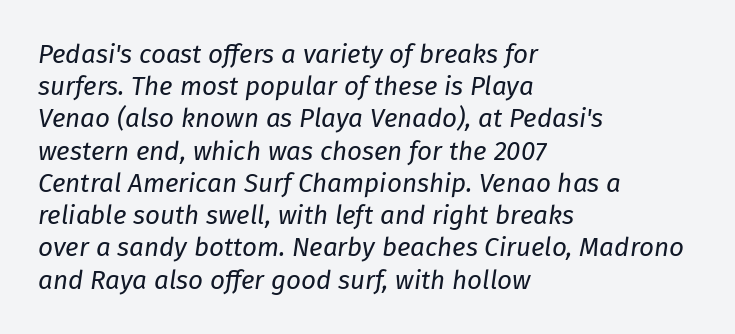
The image shows 26 px text type, italic (leaning right); set left-aligned, line spacing 1.24x, normal letter spacing, not underlined.
